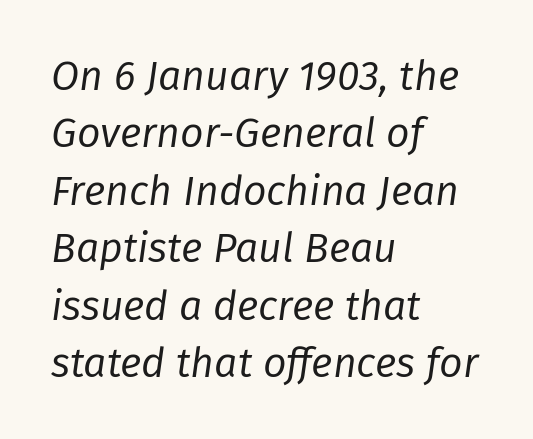
Q: Is the text bold? A: No.
Q: Is the text italic (slanted)? A: Yes, it leans right by about 8 degrees.
Q: Is the text underlined? A: No.
Q: How is the paragraph aligned? A: Left-aligned.
Q: Is the spacing between letters normal or unusually wide? A: Normal.
Q: Is the spacing between lines tight, normal or loose? A: Normal.
Q: Width (condensed, normal, or wide)? A: Normal.
Q: Stroke contrast? A: Low.
Q: x-height? A: Medium.
Q: Monospaced? A: No.
